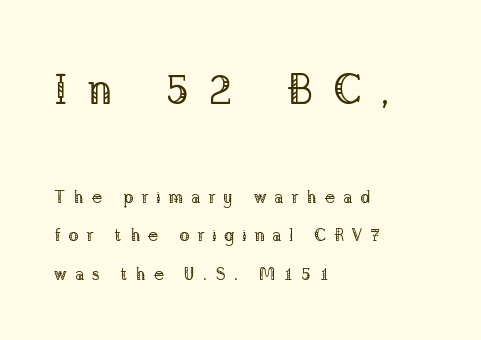
Descenders are the only things crossing below the line. Small tapered or slab feet sit at the stroke ends, so this counts as serif. Substantial extra tracking has been applied to these lines. The typesetter chose a ragged-right arrangement here.
